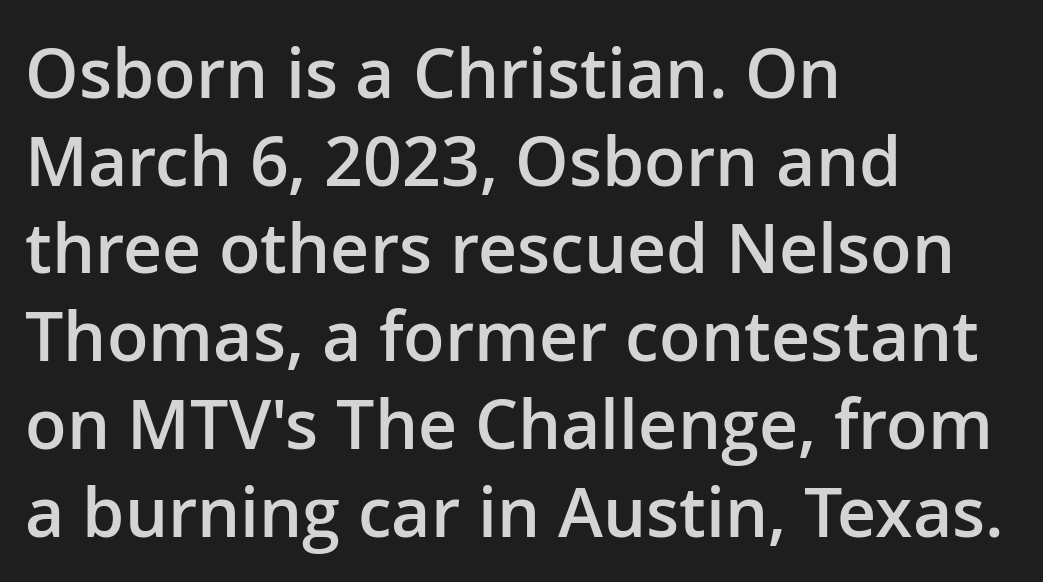
The image shows 68 px semibold sans-serif type, upright; set left-aligned, normal line spacing (1.29x), normal letter spacing, not underlined; low stroke contrast and a medium x-height.
